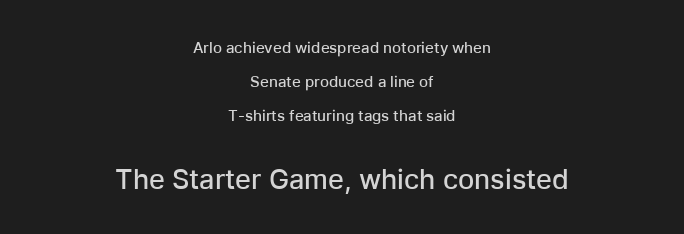
{"italic": "no", "bold": "semi", "underline": "no", "align": "center", "line_spacing": "loose", "line_spacing_ratio": 2.27, "letter_spacing": "normal", "letter_spacing_em": 0.0, "larger_block": "second", "size_ratio": 1.8, "glyph_px": 27}
